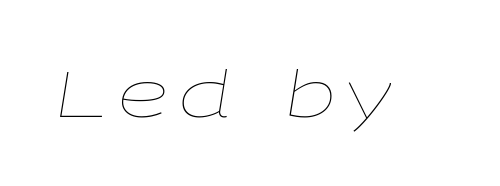
Q: Is the text bold? A: No.
Q: Is the text italic (slanted)? A: Yes, it leans right by about 9 degrees.
Q: Is the text underlined? A: No.
Q: Width (condensed, normal, or wide)? A: Wide.
Q: Stroke contrast? A: Low.
Q: x-height? A: Medium.
Q: Monospaced? A: No.
